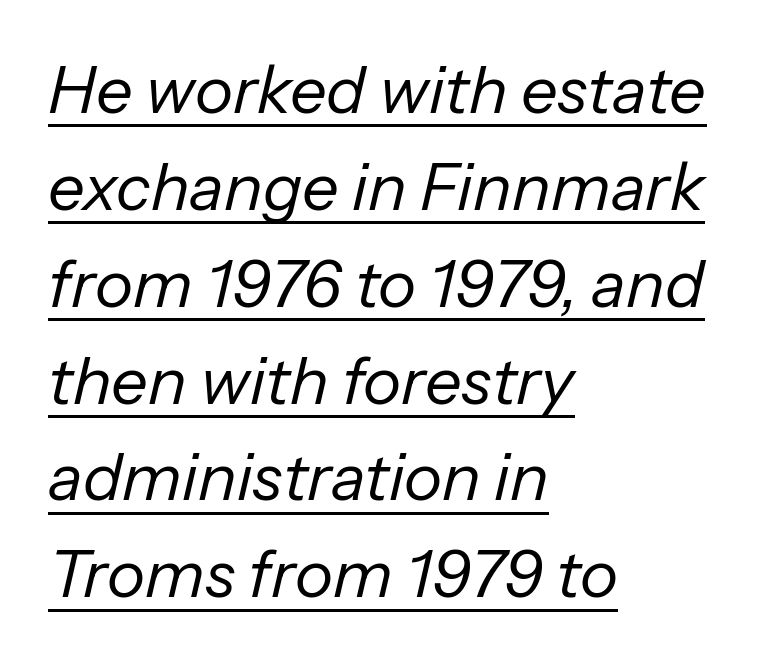
The image shows 65 px regular-weight type, italic (leaning right); set left-aligned, normal line spacing (1.49x), normal letter spacing, underlined; low stroke contrast and a medium x-height.
